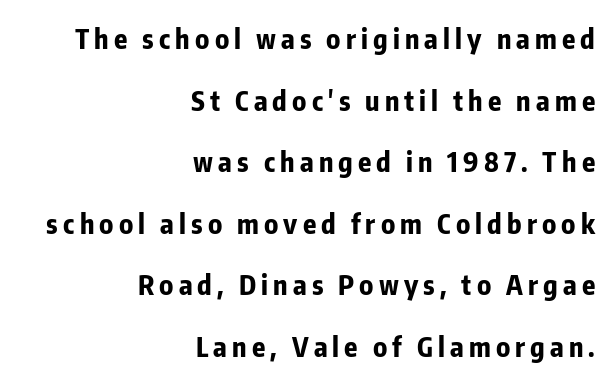
{"italic": "no", "bold": "yes", "underline": "no", "align": "right", "line_spacing": "loose", "line_spacing_ratio": 2.28, "glyph_px": 27}
